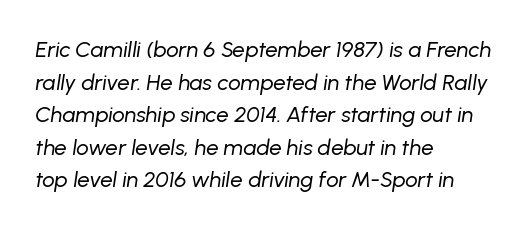
{"italic": "yes", "lean": "right", "slant_degrees": 8, "bold": "no", "underline": "no", "align": "left", "line_spacing": "normal", "line_spacing_ratio": 1.48, "letter_spacing": "normal", "letter_spacing_em": 0.0, "glyph_px": 22}
